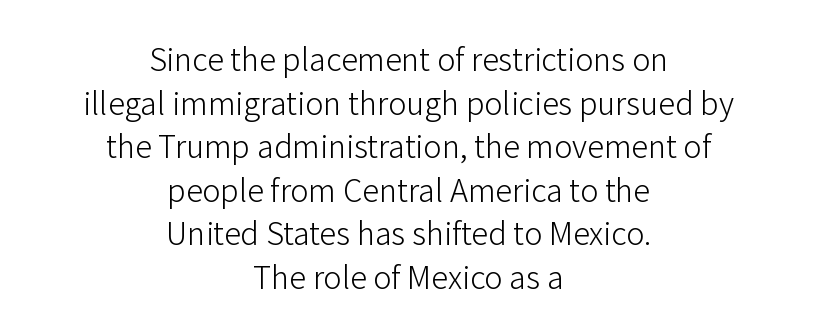
{"serif": "no", "italic": "no", "bold": "no", "weight": "light", "width": "normal", "stroke_contrast": "low", "x_height": "medium", "monospaced": "no", "underline": "no", "align": "center", "line_spacing": "normal", "line_spacing_ratio": 1.28, "letter_spacing": "normal", "letter_spacing_em": 0.0, "glyph_px": 34}
